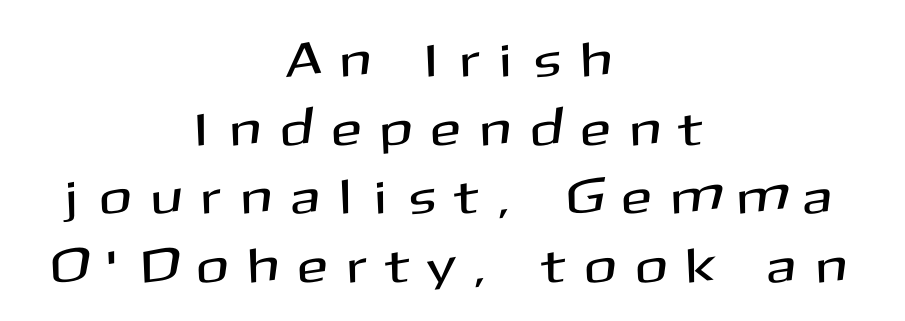
Examine the stroke ends and you'll find no serifs. Think of a printed novel: that variable character pitch is what you see here. The letterforms stand isolated, each surrounded by extra space. The glyphs are unaccompanied by any horizontal stroke below them. Horizontal bands of white between lines are of average thickness. This is roman type, the default non-slanted kind.
